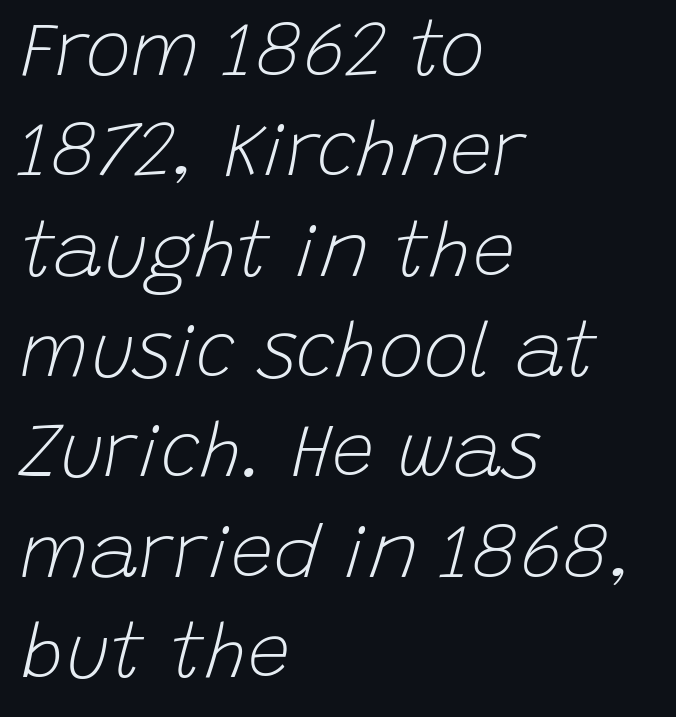
Q: Is the text bold? A: No.
Q: Is the text italic (slanted)? A: Yes, it leans right by about 15 degrees.
Q: Is the text underlined? A: No.
Q: How is the paragraph aligned? A: Left-aligned.
Q: Is the spacing between letters normal or unusually wide? A: Normal.
Q: Is the spacing between lines tight, normal or loose? A: Normal.
Q: Width (condensed, normal, or wide)? A: Normal.
Q: Stroke contrast? A: Low.
Q: x-height? A: Large.
Q: Monospaced? A: No.
